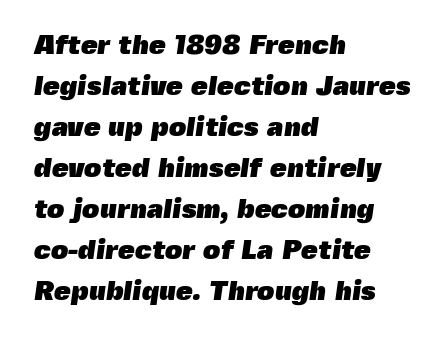
{"bold": "yes", "underline": "no", "align": "left", "line_spacing": "normal", "line_spacing_ratio": 1.52, "letter_spacing": "normal", "letter_spacing_em": 0.0, "glyph_px": 27}
